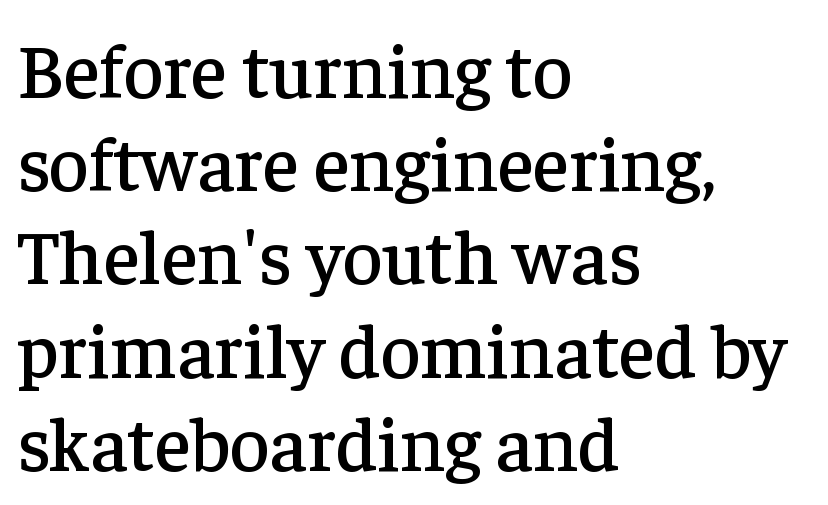
The image shows 77 px serif type, upright; set left-aligned, line spacing 1.21x, normal letter spacing, not underlined; low stroke contrast and a medium x-height.
